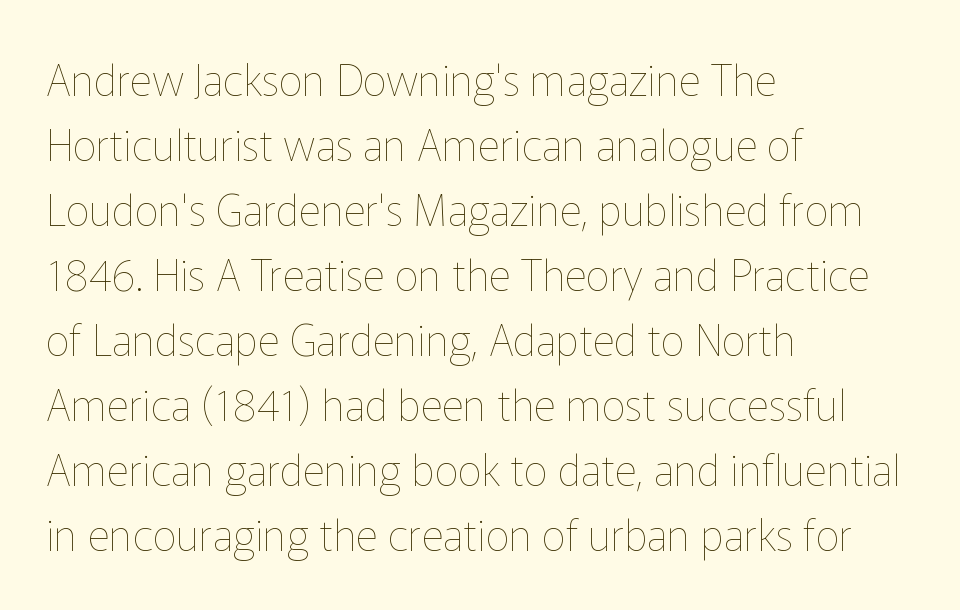
Observe the ordinary spacing: letters are neighbours, not strangers. This rendering features lettering with no underline. The weight would be labelled regular, book, light, or lighter still. Here the designer chose a conventional face with non-uniform glyph widths. Notice how the passage keeps a crisp vertical edge on the left only.
